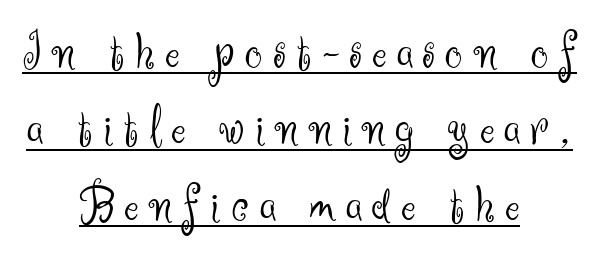
Q: Is the text bold? A: No.
Q: Is the text italic (slanted)? A: No, it is upright.
Q: Is the typeface a serif or a sans-serif typeface? A: Sans-serif.
Q: Is the text underlined? A: Yes.
Q: How is the paragraph aligned? A: Centered.
Q: Is the spacing between lines tight, normal or loose? A: Normal.
Q: Width (condensed, normal, or wide)? A: Normal.
Q: Stroke contrast? A: Medium.
Q: x-height? A: Small.
Q: Monospaced? A: No.
